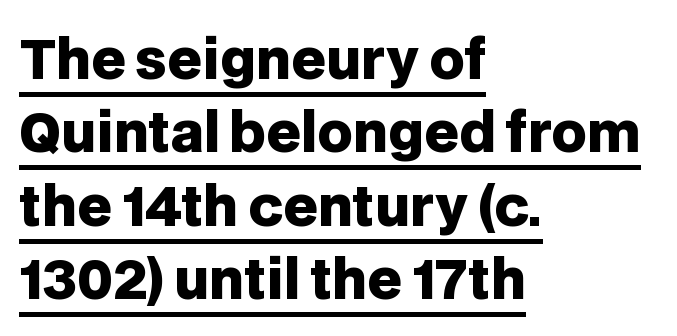
{"serif": "no", "italic": "no", "bold": "yes", "weight": "heavy", "width": "normal", "stroke_contrast": "low", "x_height": "large", "monospaced": "no", "underline": "yes", "align": "left", "line_spacing": "normal", "line_spacing_ratio": 1.36, "letter_spacing": "normal", "letter_spacing_em": 0.0, "glyph_px": 54}
